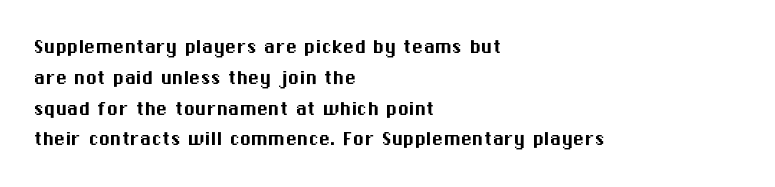
The image shows 23 px text type, upright; set left-aligned, normal line spacing (1.34x), normal letter spacing, not underlined.
